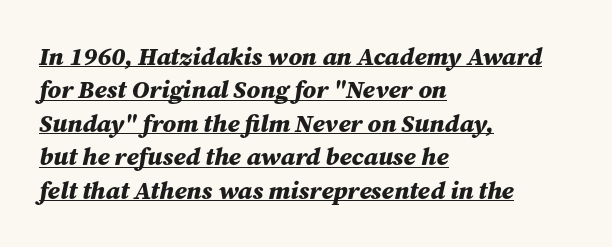
Q: Is the text bold? A: Yes.
Q: Is the text italic (slanted)? A: Yes, it leans right by about 12 degrees.
Q: Is the text underlined? A: Yes.
Q: How is the paragraph aligned? A: Left-aligned.
Q: Is the spacing between letters normal or unusually wide? A: Normal.
Q: Is the spacing between lines tight, normal or loose? A: Normal.
